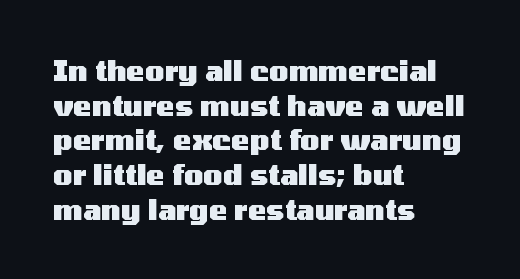
The image shows 28 px heavy, wide sans-serif type, upright; set left-aligned, line spacing 1.24x, normal letter spacing, not underlined; medium stroke contrast and a medium x-height.
